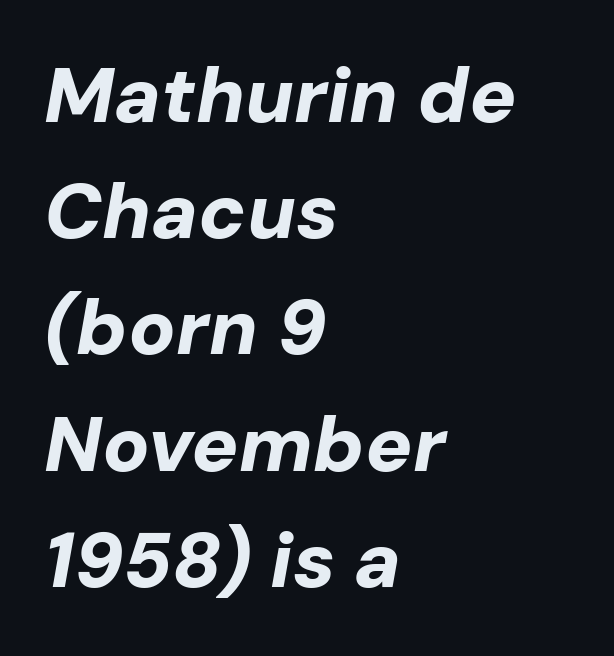
{"italic": "yes", "lean": "right", "slant_degrees": 10, "bold": "yes", "weight": "bold", "width": "normal", "stroke_contrast": "low", "x_height": "medium", "monospaced": "no", "underline": "no", "align": "left", "line_spacing": "normal", "line_spacing_ratio": 1.49, "letter_spacing": "normal", "letter_spacing_em": 0.0, "glyph_px": 78}
